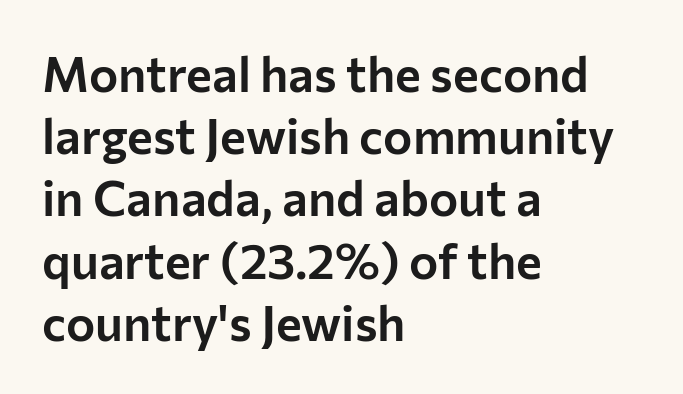
{"serif": "no", "italic": "no", "width": "normal", "stroke_contrast": "low", "x_height": "medium", "monospaced": "no", "underline": "no", "align": "left", "line_spacing": "normal", "line_spacing_ratio": 1.27, "letter_spacing": "normal", "letter_spacing_em": 0.0, "glyph_px": 49}
